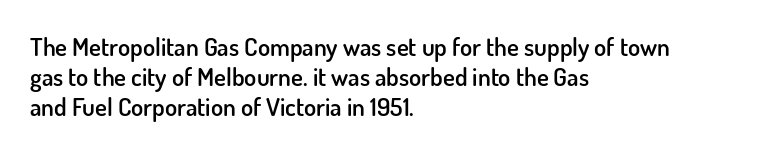
The image shows 25 px text type, upright; set left-aligned, line spacing 1.21x, normal letter spacing, not underlined.
